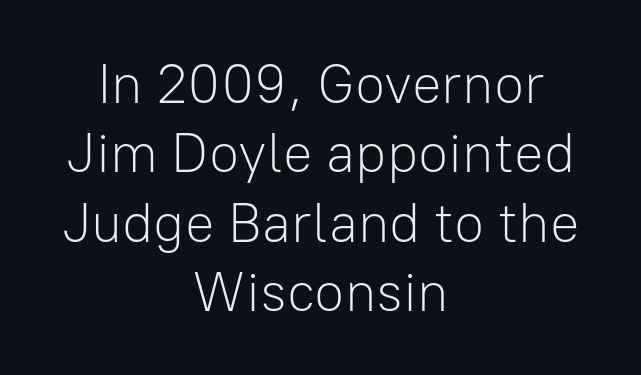
{"serif": "no", "italic": "no", "bold": "no", "weight": "light", "width": "normal", "stroke_contrast": "low", "x_height": "medium", "monospaced": "no", "underline": "no", "align": "center", "line_spacing": "normal", "line_spacing_ratio": 1.26, "letter_spacing": "normal", "letter_spacing_em": 0.0, "glyph_px": 55}
